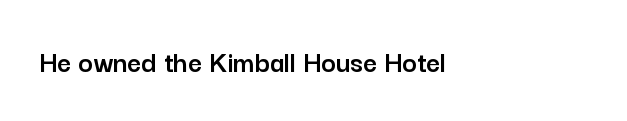
{"serif": "no", "italic": "no", "width": "normal", "stroke_contrast": "low", "x_height": "medium", "monospaced": "no", "underline": "no", "align": "left", "letter_spacing": "normal", "letter_spacing_em": 0.0, "glyph_px": 31}
